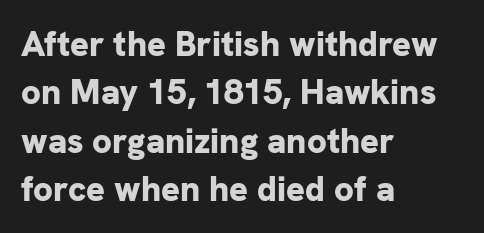
Q: Is the text bold? A: Yes.
Q: Is the text italic (slanted)? A: No, it is upright.
Q: Is the typeface a serif or a sans-serif typeface? A: Sans-serif.
Q: Is the text underlined? A: No.
Q: How is the paragraph aligned? A: Left-aligned.
Q: Is the spacing between letters normal or unusually wide? A: Normal.
Q: Is the spacing between lines tight, normal or loose? A: Normal.
Q: Width (condensed, normal, or wide)? A: Normal.
Q: Stroke contrast? A: Low.
Q: x-height? A: Medium.
Q: Monospaced? A: No.
